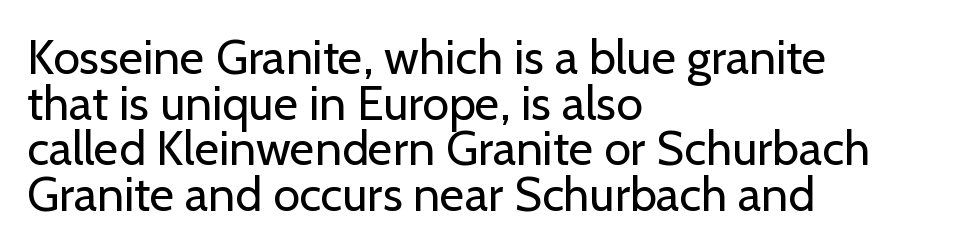
Stems here are at most as thick as an everyday book face. Look at the tracking — it's just the regular setting, nothing added. Horizontal bands of white between lines are thin slivers. Unmarked baselines from the first word to the last.
